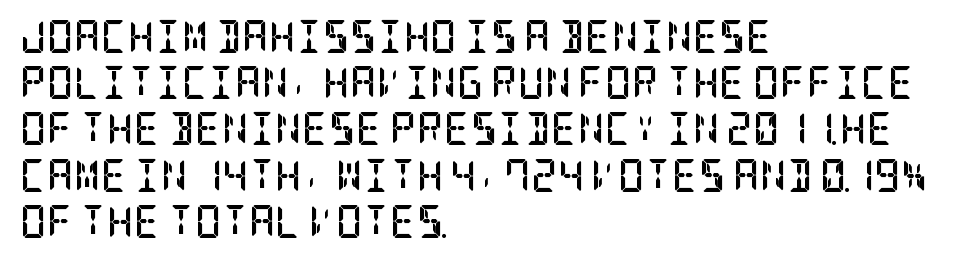
Has an underline been added? It has not. Tracking value appears to be zero — textbook default spacing. Horizontal alignment here is leftward, the default for most running prose. I'd describe the lettering as bold — thick and assertive. The letters carry serifs — small finishing strokes at the ends of their stems. The letters stand straight up with perfectly vertical stems.
